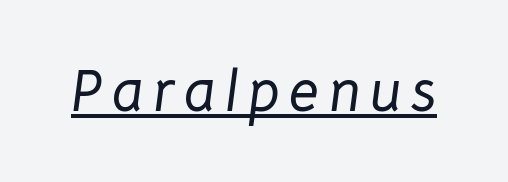
{"italic": "yes", "lean": "right", "slant_degrees": 8, "width": "normal", "stroke_contrast": "low", "x_height": "medium", "monospaced": "no", "underline": "yes", "glyph_px": 59}
